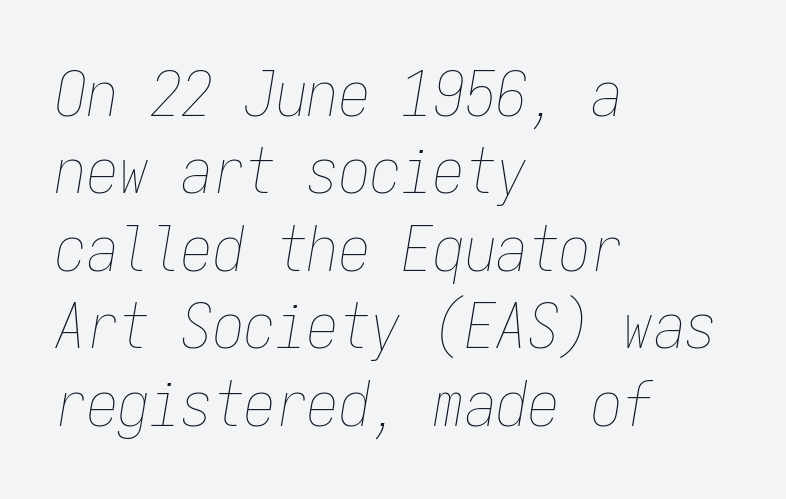
{"italic": "yes", "lean": "right", "slant_degrees": 9, "bold": "no", "weight": "thin", "width": "condensed", "stroke_contrast": "low", "x_height": "medium", "monospaced": "yes", "underline": "no", "align": "left", "line_spacing_ratio": 1.23, "letter_spacing": "normal", "letter_spacing_em": 0.0, "glyph_px": 63}
